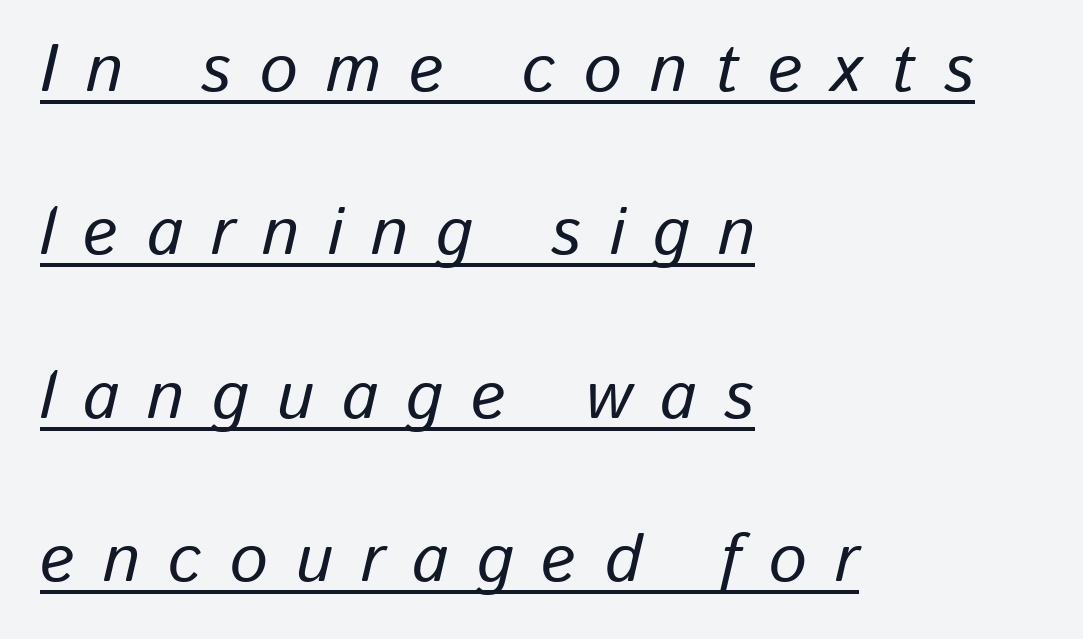
Q: Is the text italic (slanted)? A: Yes, it leans right by about 13 degrees.
Q: Is the text underlined? A: Yes.
Q: How is the paragraph aligned? A: Left-aligned.
Q: Is the spacing between letters normal or unusually wide? A: Unusually wide.
Q: Is the spacing between lines tight, normal or loose? A: Loose.
Q: Width (condensed, normal, or wide)? A: Normal.
Q: Stroke contrast? A: Low.
Q: x-height? A: Medium.
Q: Monospaced? A: No.
